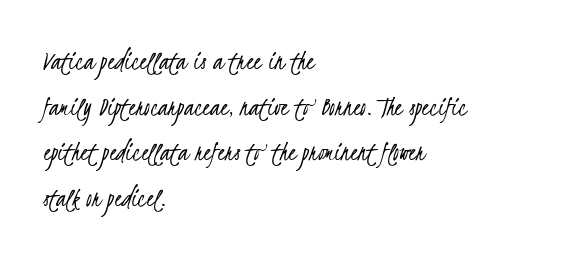
Q: Is the text bold? A: No.
Q: Is the typeface a serif or a sans-serif typeface? A: Sans-serif.
Q: Is the text underlined? A: No.
Q: How is the paragraph aligned? A: Left-aligned.
Q: Is the spacing between letters normal or unusually wide? A: Normal.
Q: Is the spacing between lines tight, normal or loose? A: Normal.
Q: Width (condensed, normal, or wide)? A: Condensed.
Q: Stroke contrast? A: Low.
Q: x-height? A: Small.
Q: Monospaced? A: No.
